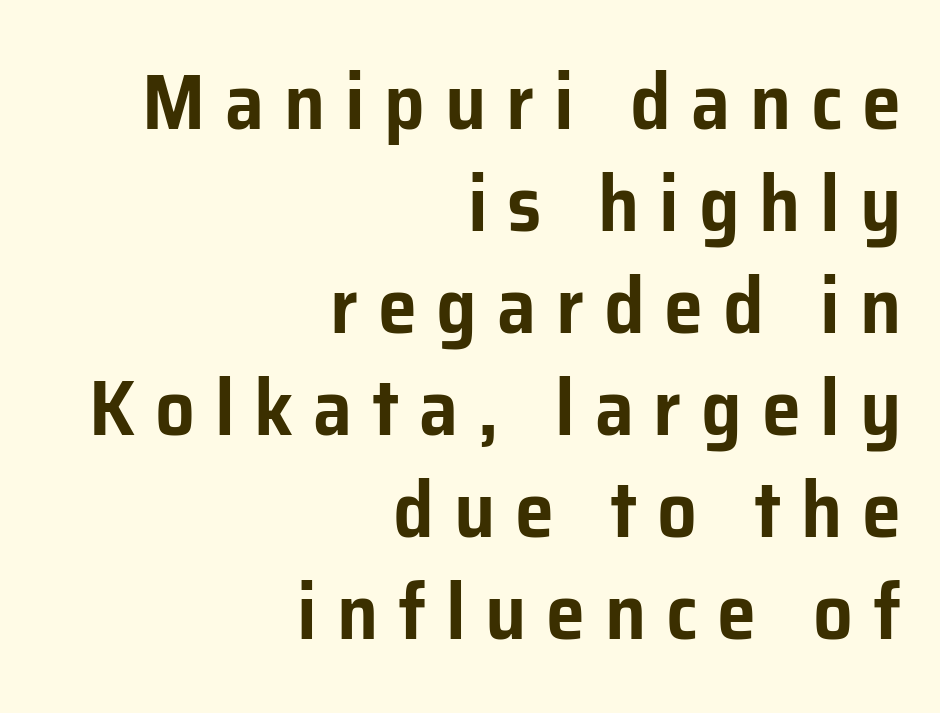
Q: Is the text italic (slanted)? A: No, it is upright.
Q: Is the typeface a serif or a sans-serif typeface? A: Sans-serif.
Q: Is the text underlined? A: No.
Q: How is the paragraph aligned? A: Right-aligned.
Q: Is the spacing between letters normal or unusually wide? A: Unusually wide.
Q: Is the spacing between lines tight, normal or loose? A: Normal.
Q: Width (condensed, normal, or wide)? A: Normal.
Q: Stroke contrast? A: Low.
Q: x-height? A: Medium.
Q: Monospaced? A: No.
